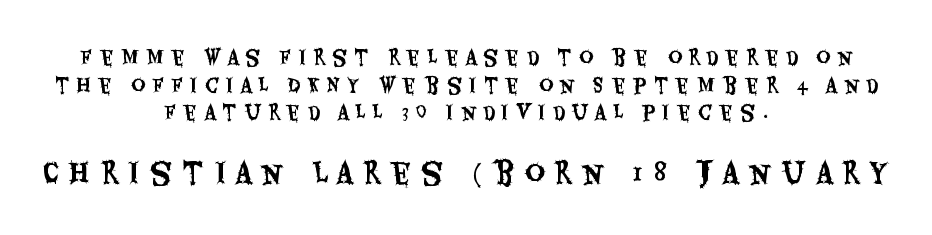
{"serif": "no", "italic": "no", "width": "condensed", "stroke_contrast": "medium", "x_height": "large", "monospaced": "no", "underline": "no", "align": "center", "line_spacing": "normal", "line_spacing_ratio": 1.46, "letter_spacing": "wide", "letter_spacing_em": 0.37, "larger_block": "second", "size_ratio": 1.47, "glyph_px": 28}
